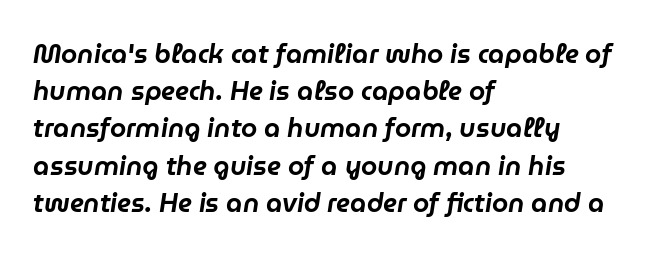
{"italic": "yes", "lean": "right", "slant_degrees": 9, "underline": "no", "align": "left", "line_spacing": "normal", "line_spacing_ratio": 1.43, "letter_spacing": "normal", "letter_spacing_em": 0.0, "glyph_px": 26}
